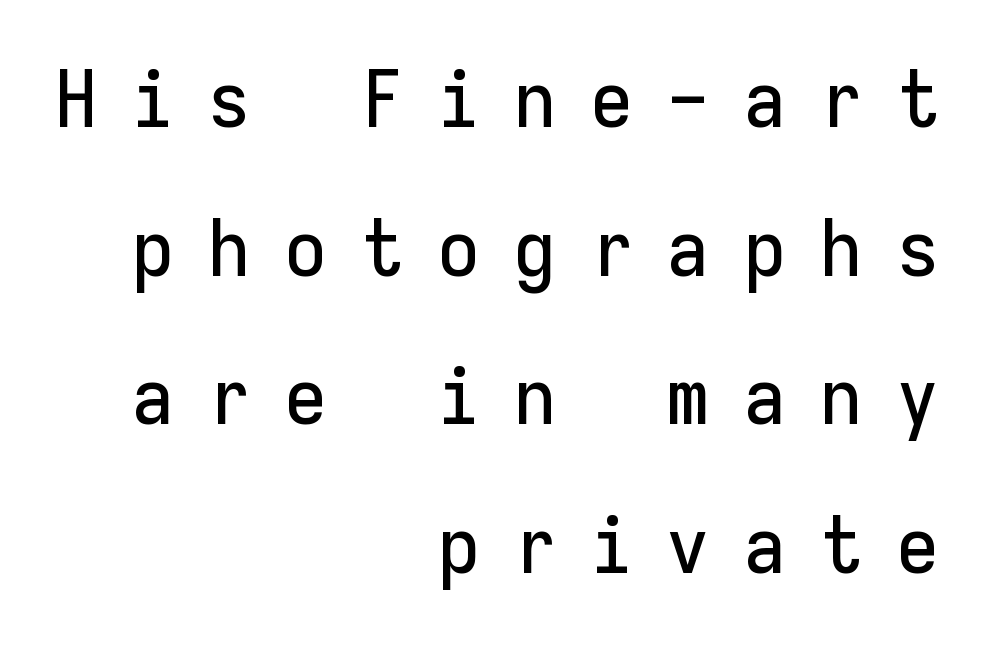
Q: Is the text italic (slanted)? A: No, it is upright.
Q: Is the typeface a serif or a sans-serif typeface? A: Sans-serif.
Q: Is the text underlined? A: No.
Q: How is the paragraph aligned? A: Right-aligned.
Q: Is the spacing between letters normal or unusually wide? A: Unusually wide.
Q: Width (condensed, normal, or wide)? A: Normal.
Q: Stroke contrast? A: Low.
Q: x-height? A: Medium.
Q: Monospaced? A: Yes.
